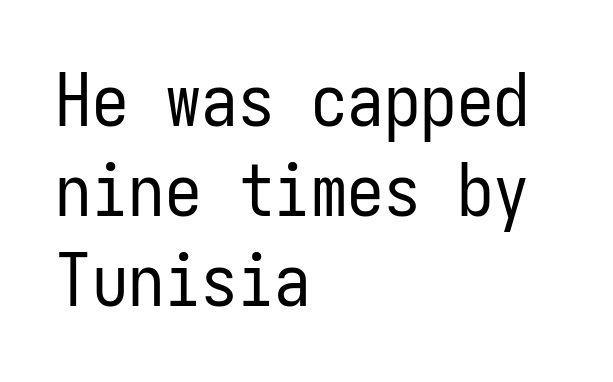
The font's upright variant was chosen for this text. The specimen omits any rule beneath the text block's lines. Heaviness? Minimal to ordinary, like unemphasized prose. Casual observation: everything's shoved over to the left. Caption: standard tracking, unaltered.
